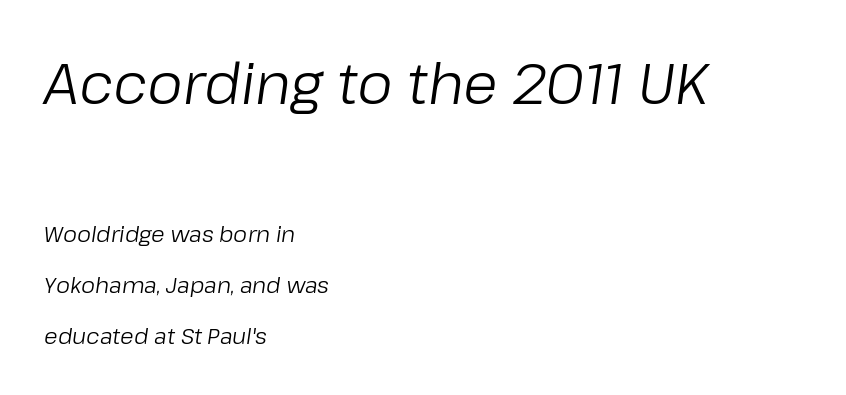
The image shows 56 px regular-weight type, italic (leaning right); set left-aligned, loose line spacing (2.31x), normal letter spacing, not underlined; the first (top) block is 2.55x larger; low stroke contrast and a medium x-height.
